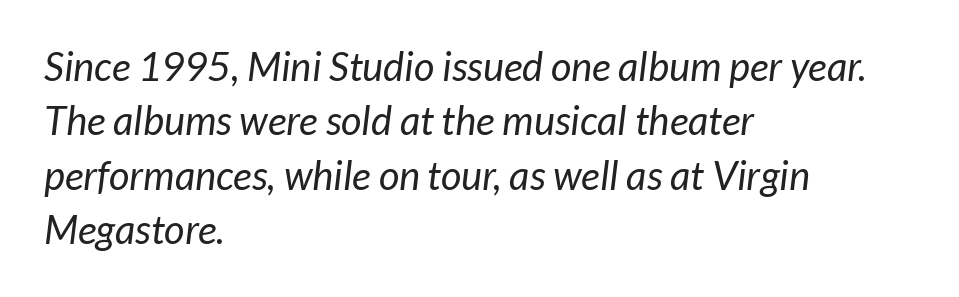
The image shows 40 px regular-weight sans-serif type; set left-aligned, normal line spacing (1.36x), normal letter spacing, not underlined; low stroke contrast and a medium x-height.
